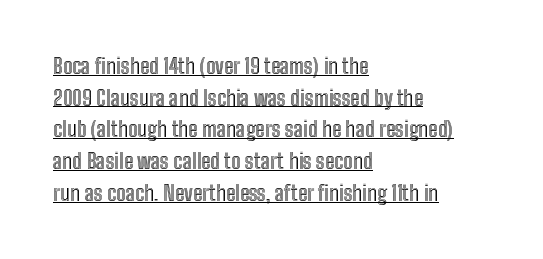
The image shows 21 px text type, upright; set left-aligned, normal line spacing (1.51x), normal letter spacing, underlined.
